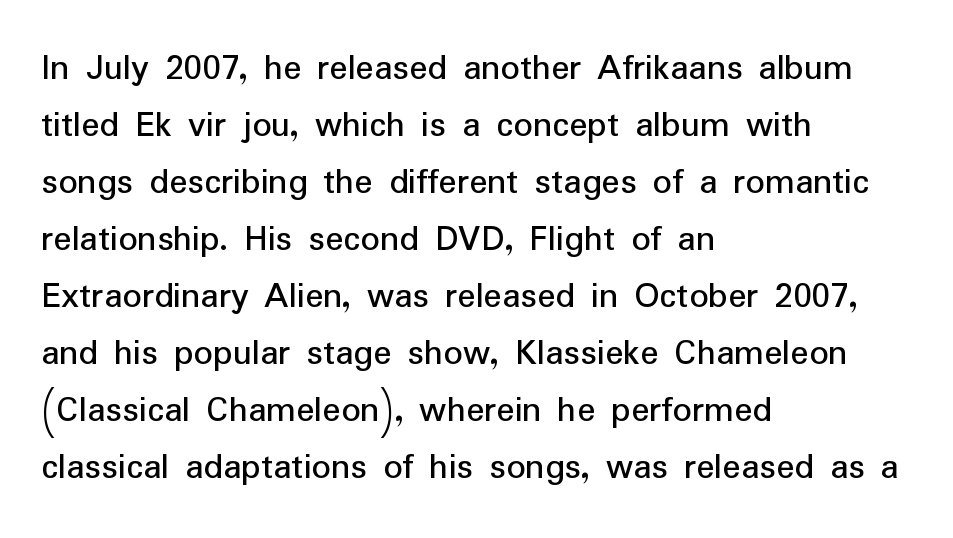
{"serif": "no", "italic": "no", "width": "normal", "stroke_contrast": "low", "x_height": "medium", "monospaced": "no", "underline": "no", "align": "left", "line_spacing": "normal", "line_spacing_ratio": 1.5, "letter_spacing": "normal", "letter_spacing_em": 0.0, "glyph_px": 38}
